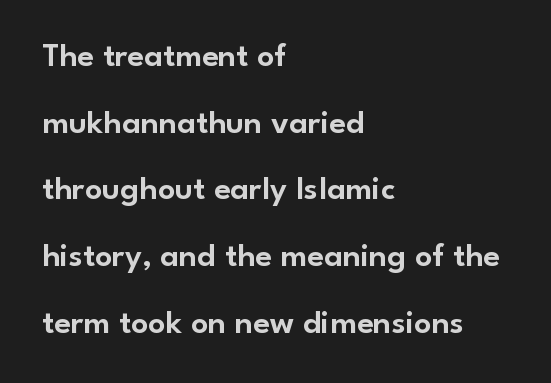
Q: Is the text italic (slanted)? A: No, it is upright.
Q: Is the typeface a serif or a sans-serif typeface? A: Sans-serif.
Q: Is the text underlined? A: No.
Q: How is the paragraph aligned? A: Left-aligned.
Q: Is the spacing between letters normal or unusually wide? A: Normal.
Q: Is the spacing between lines tight, normal or loose? A: Loose.
Q: Width (condensed, normal, or wide)? A: Normal.
Q: Stroke contrast? A: Low.
Q: x-height? A: Small.
Q: Monospaced? A: No.
